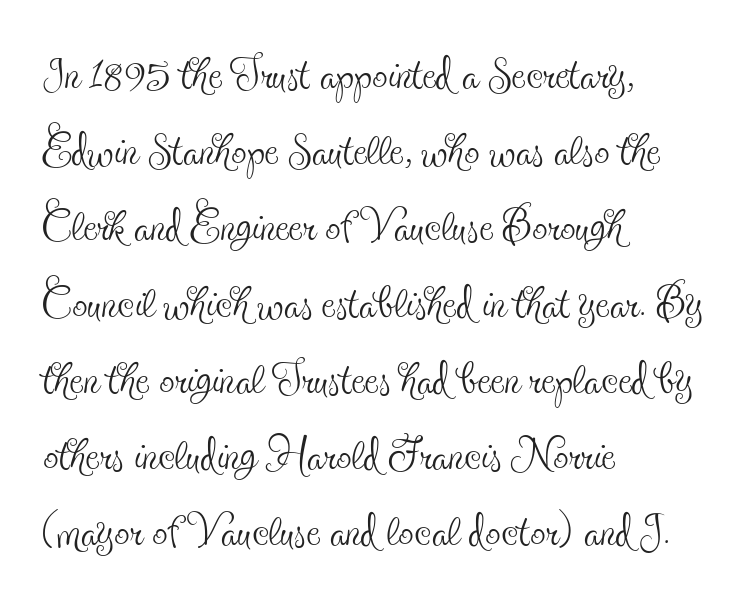
Q: Is the text bold? A: No.
Q: Is the typeface a serif or a sans-serif typeface? A: Serif.
Q: Is the text underlined? A: No.
Q: How is the paragraph aligned? A: Left-aligned.
Q: Is the spacing between letters normal or unusually wide? A: Normal.
Q: Is the spacing between lines tight, normal or loose? A: Normal.
Q: Width (condensed, normal, or wide)? A: Condensed.
Q: x-height? A: Small.
Q: Monospaced? A: No.
